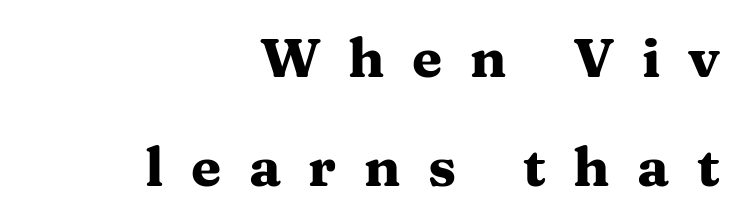
{"serif": "yes", "italic": "no", "bold": "yes", "weight": "heavy", "width": "wide", "stroke_contrast": "medium", "x_height": "medium", "monospaced": "no", "underline": "no", "align": "right", "line_spacing": "loose", "line_spacing_ratio": 1.98, "letter_spacing": "wide", "letter_spacing_em": 0.5, "glyph_px": 55}
